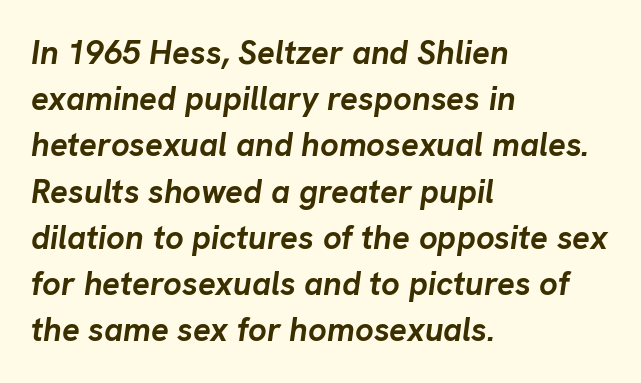
Standard letterfit; no display-style spreading of the glyphs. Line spacing here is normal. The characters look thick and weighty, a clear bold. Line beginnings align vertically; line endings do not.
